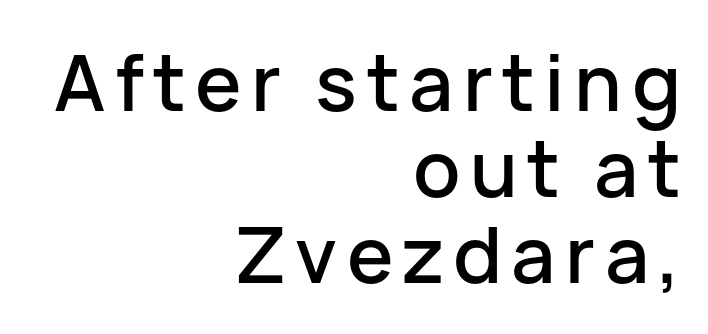
Type style note: lacks serifs. A flush-right, rag-left setting is used for this passage. The face used here is proportionally spaced, like ordinary book or web type. Lines of text with bare space underneath. Line spacing here is tight. Posture: straight, roman, zero tilt.
